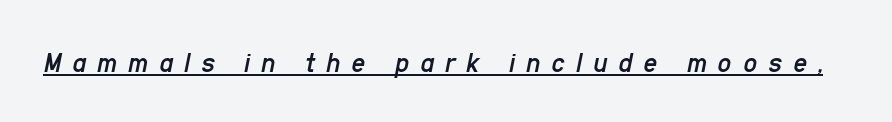
{"italic": "yes", "lean": "right", "slant_degrees": 11, "bold": "no", "weight": "regular", "width": "condensed", "stroke_contrast": "low", "x_height": "medium", "monospaced": "no", "underline": "yes", "letter_spacing": "wide", "letter_spacing_em": 0.37, "glyph_px": 30}
